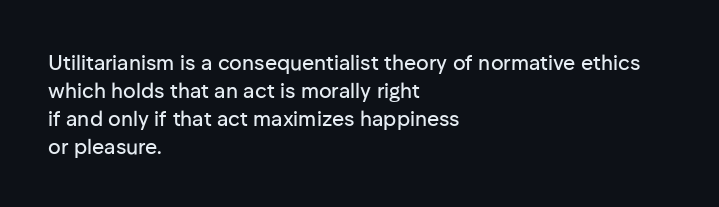
{"italic": "no", "underline": "no", "align": "left", "line_spacing": "normal", "line_spacing_ratio": 1.33, "letter_spacing": "normal", "letter_spacing_em": 0.0, "glyph_px": 21}
